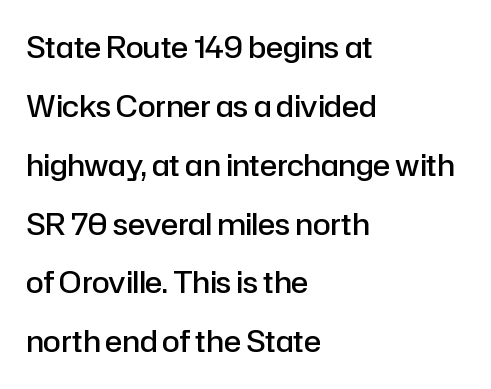
All the whitespace from short lines collects on the right. These lines are rendered in a variable-pitch font. What kind of face is this? One without serifs — a sans. Stroke thickness is moderately raised; the sample reads as semibold. Nope, not italic — everything's standing straight. Vertical spacing — loose.
